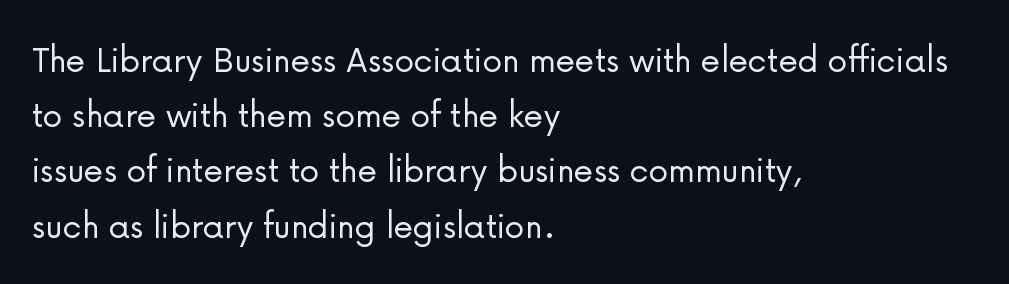
Q: Is the text bold? A: No.
Q: Is the text italic (slanted)? A: No, it is upright.
Q: Is the typeface a serif or a sans-serif typeface? A: Sans-serif.
Q: Is the text underlined? A: No.
Q: How is the paragraph aligned? A: Left-aligned.
Q: Is the spacing between letters normal or unusually wide? A: Normal.
Q: Is the spacing between lines tight, normal or loose? A: Normal.
Q: Width (condensed, normal, or wide)? A: Normal.
Q: Stroke contrast? A: Low.
Q: x-height? A: Medium.
Q: Monospaced? A: No.
